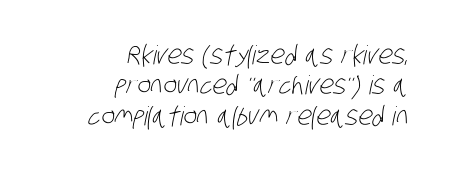
Q: Is the text bold? A: No.
Q: Is the text underlined? A: No.
Q: How is the paragraph aligned? A: Right-aligned.
Q: Is the spacing between letters normal or unusually wide? A: Normal.
